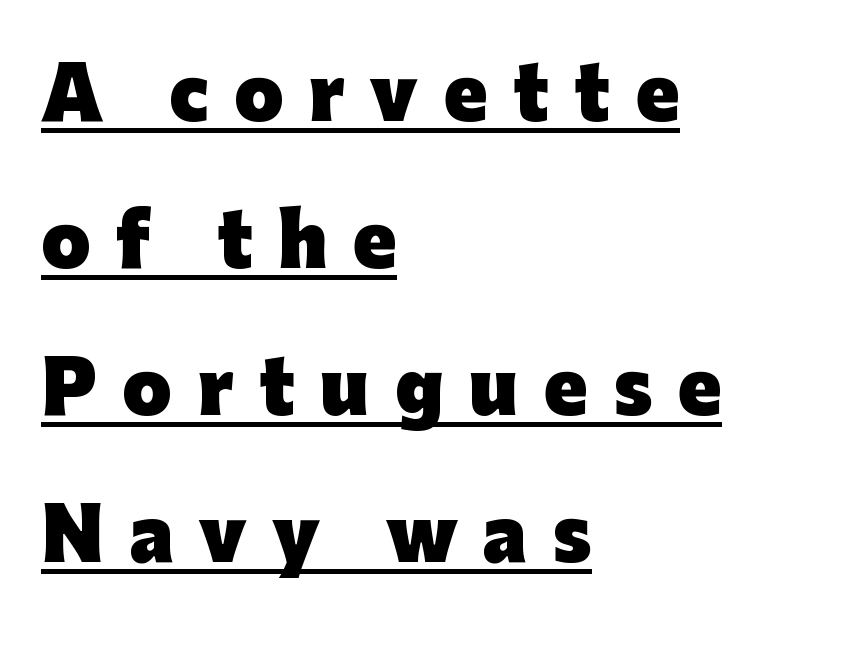
The image shows 71 px heavy sans-serif type, upright; set left-aligned, loose line spacing (2.07x), unusually wide letter spacing (+0.36 em), underlined; low stroke contrast and a medium x-height.
